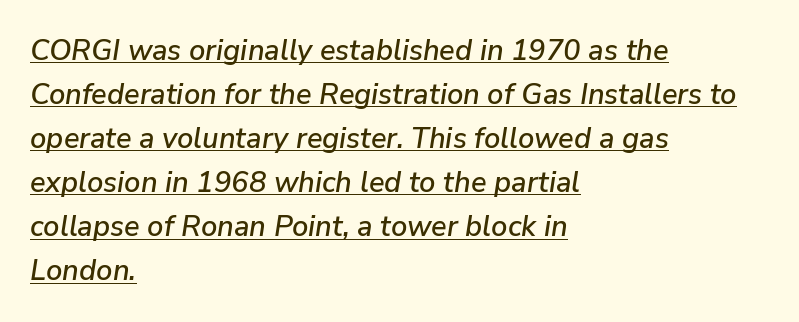
The image shows 29 px text type, italic (leaning right); set left-aligned, normal line spacing (1.52x), normal letter spacing, underlined; low stroke contrast and a medium x-height.
